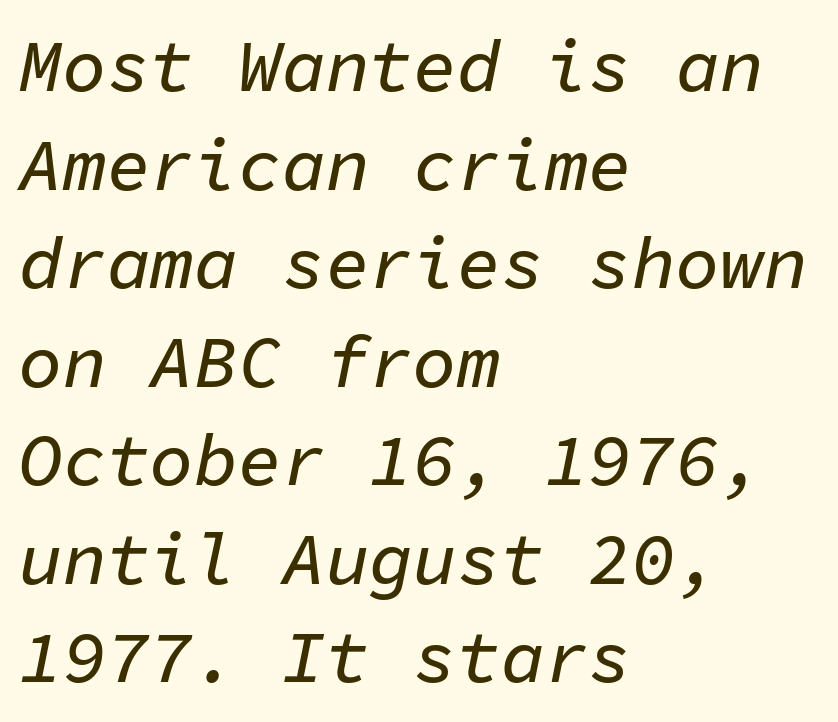
A bare baseline throughout the passage. Fixed-width glyphs throughout — classic coding-font behaviour. Reading down the column, the eye jumps a familiar distance to each next line. Notice how the passage keeps a crisp vertical edge on the left only. The horizontal fit of the characters is conventional and even.
